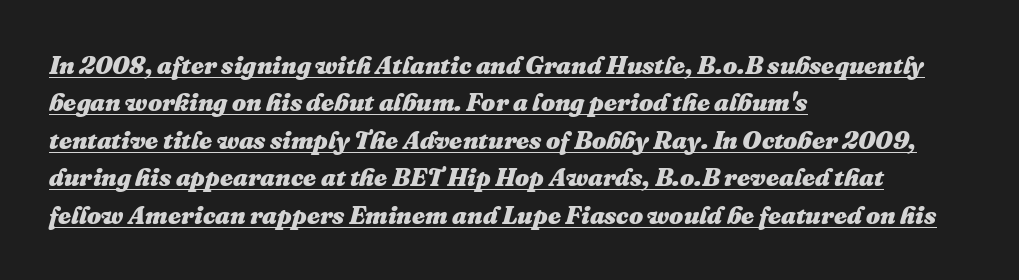
{"italic": "yes", "lean": "right", "slant_degrees": 16, "bold": "yes", "underline": "yes", "align": "left", "line_spacing": "normal", "line_spacing_ratio": 1.5, "letter_spacing": "normal", "letter_spacing_em": 0.0, "glyph_px": 25}
